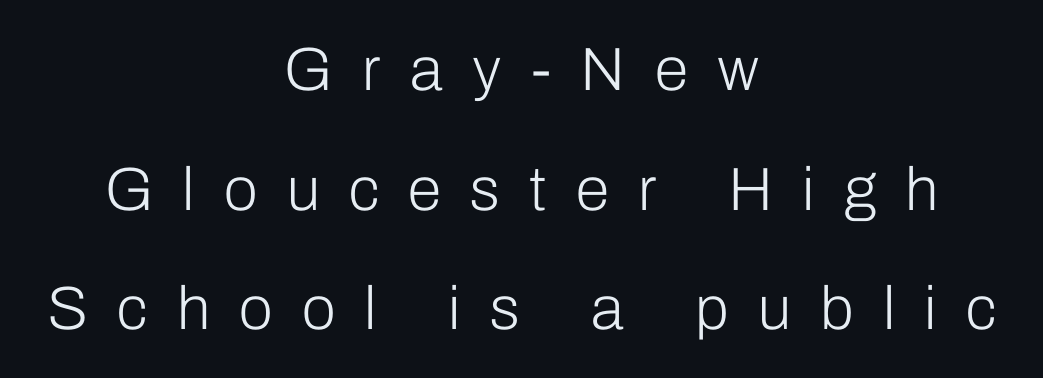
Q: Is the text bold? A: No.
Q: Is the text italic (slanted)? A: No, it is upright.
Q: Is the typeface a serif or a sans-serif typeface? A: Sans-serif.
Q: Is the text underlined? A: No.
Q: How is the paragraph aligned? A: Centered.
Q: Is the spacing between letters normal or unusually wide? A: Unusually wide.
Q: Is the spacing between lines tight, normal or loose? A: Loose.
Q: Width (condensed, normal, or wide)? A: Normal.
Q: Stroke contrast? A: Low.
Q: x-height? A: Medium.
Q: Monospaced? A: No.
